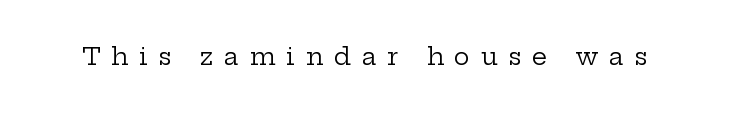
{"italic": "no", "bold": "no", "underline": "no", "letter_spacing": "wide", "letter_spacing_em": 0.44, "glyph_px": 24}
